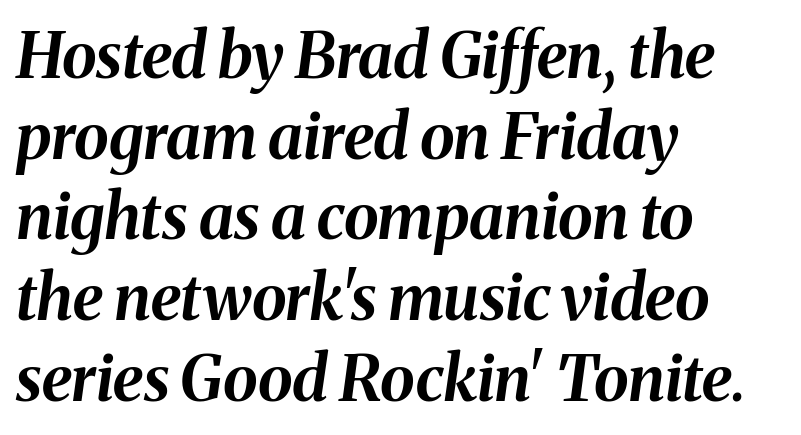
{"italic": "yes", "lean": "right", "slant_degrees": 8, "bold": "yes", "weight": "bold", "width": "normal", "stroke_contrast": "medium", "x_height": "medium", "monospaced": "no", "underline": "no", "align": "left", "line_spacing": "normal", "line_spacing_ratio": 1.28, "letter_spacing": "normal", "letter_spacing_em": 0.0, "glyph_px": 63}
